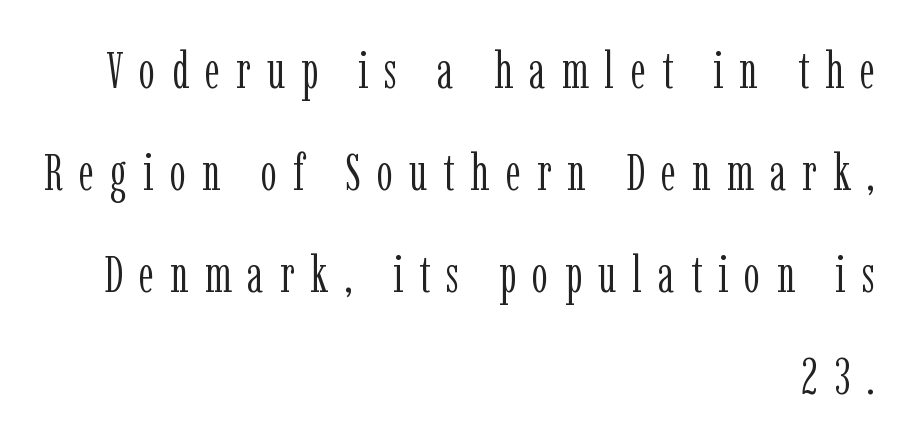
Is this a fixed-width face? No — the glyphs have proportional, varying widths. Quick note: interline space is abundant. The text block is weighted toward the right margin, trailing off unevenly leftward. Quick note: not italic, upright. The line texture is sparse and dotted thanks to wide tracking. The letters look calm and open, with moderate or lighter stems.
